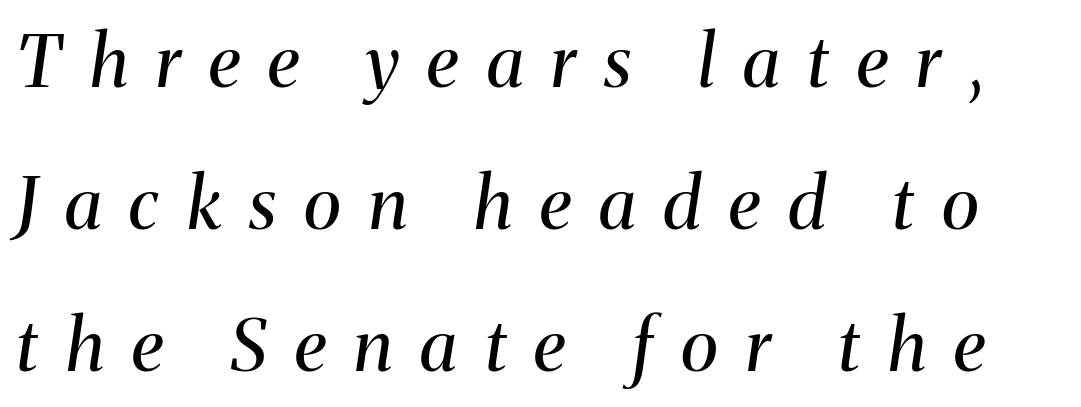
Q: Is the text bold? A: No.
Q: Is the text italic (slanted)? A: Yes, it leans right by about 8 degrees.
Q: Is the typeface a serif or a sans-serif typeface? A: Serif.
Q: Is the text underlined? A: No.
Q: Is the spacing between letters normal or unusually wide? A: Unusually wide.
Q: Is the spacing between lines tight, normal or loose? A: Loose.
Q: Width (condensed, normal, or wide)? A: Normal.
Q: Stroke contrast? A: Medium.
Q: x-height? A: Medium.
Q: Monospaced? A: No.
